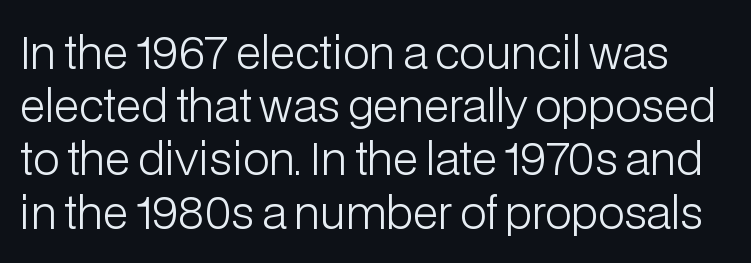
Q: Is the text bold? A: No.
Q: Is the text italic (slanted)? A: No, it is upright.
Q: Is the typeface a serif or a sans-serif typeface? A: Sans-serif.
Q: Is the text underlined? A: No.
Q: Is the spacing between letters normal or unusually wide? A: Normal.
Q: Width (condensed, normal, or wide)? A: Normal.
Q: Stroke contrast? A: Low.
Q: x-height? A: Medium.
Q: Monospaced? A: No.
